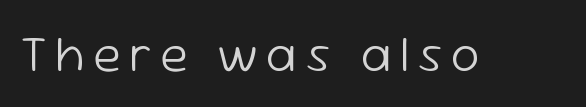
{"serif": "no", "italic": "no", "bold": "no", "weight": "light", "width": "normal", "stroke_contrast": "low", "x_height": "medium", "monospaced": "no", "underline": "no", "glyph_px": 51}
